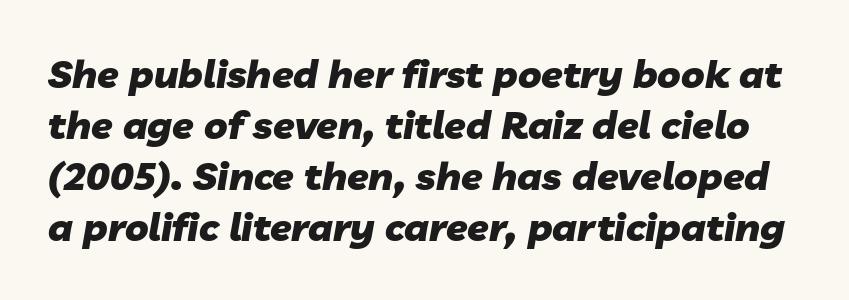
Heavy, bold letterforms. Is this a fixed-width face? No — the glyphs have proportional, varying widths. Students, observe: this is what conventionally led text looks like. Looking at the ascenders, they clearly lean. Plain, unruled lines of type. This rendering leaves character spacing at its baseline value.
